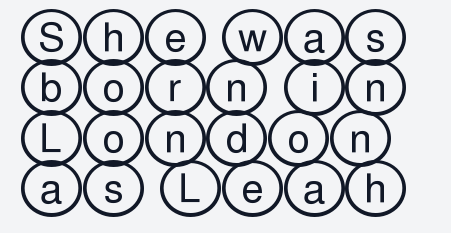
{"italic": "no", "width": "wide", "x_height": "large", "underline": "no", "line_spacing": "normal", "line_spacing_ratio": 1.26, "letter_spacing": "normal", "letter_spacing_em": 0.0, "glyph_px": 40}
